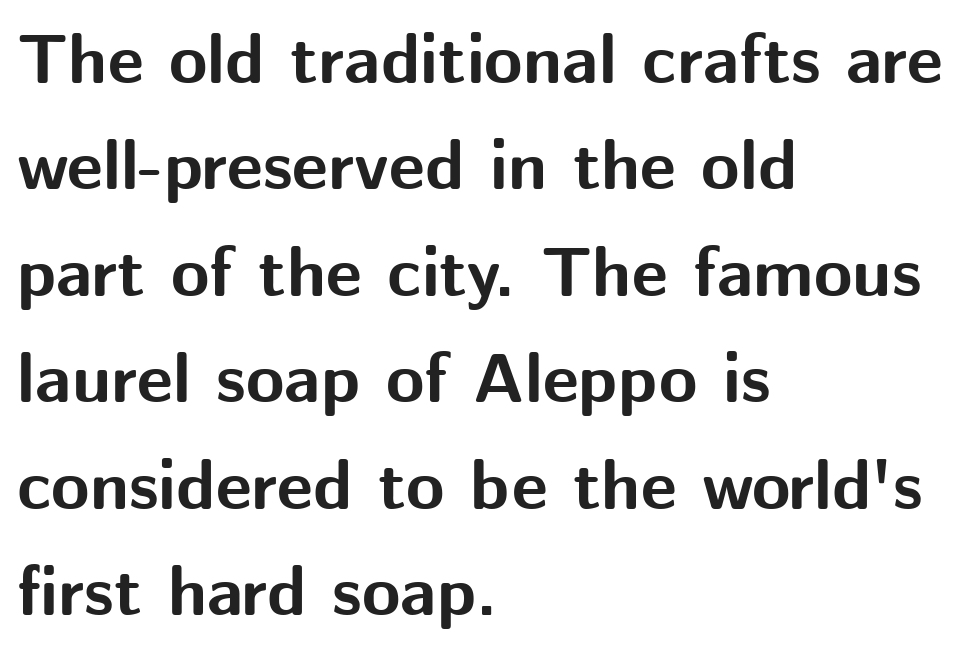
Q: Is the text bold? A: Yes.
Q: Is the text italic (slanted)? A: No, it is upright.
Q: Is the typeface a serif or a sans-serif typeface? A: Sans-serif.
Q: Is the text underlined? A: No.
Q: How is the paragraph aligned? A: Left-aligned.
Q: Is the spacing between letters normal or unusually wide? A: Normal.
Q: Is the spacing between lines tight, normal or loose? A: Normal.
Q: Width (condensed, normal, or wide)? A: Normal.
Q: Stroke contrast? A: Medium.
Q: x-height? A: Medium.
Q: Monospaced? A: No.
